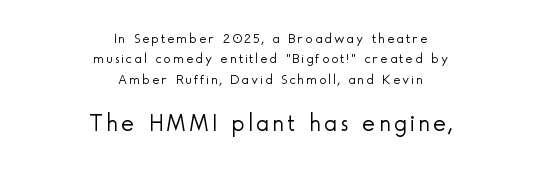
Q: Is the text bold? A: No.
Q: Is the text italic (slanted)? A: No, it is upright.
Q: Is the text underlined? A: No.
Q: How is the paragraph aligned? A: Centered.
Q: Is the spacing between lines tight, normal or loose? A: Normal.
Q: Which block of text is set in a larger size, the first (top) or the second (bottom)? A: The second (bottom) one.
